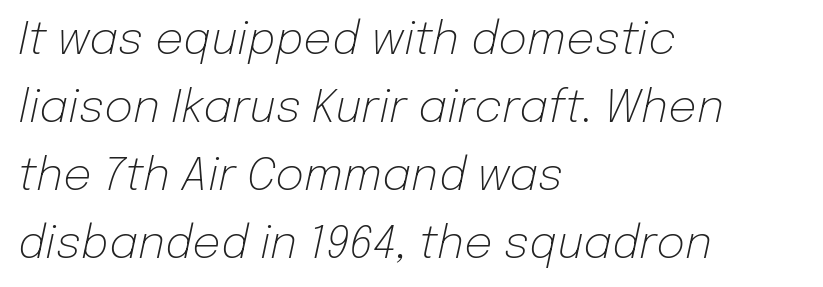
{"italic": "yes", "lean": "right", "slant_degrees": 12, "bold": "no", "weight": "light", "width": "normal", "stroke_contrast": "low", "x_height": "medium", "monospaced": "no", "underline": "no", "align": "left", "line_spacing": "normal", "line_spacing_ratio": 1.51, "letter_spacing": "normal", "letter_spacing_em": 0.0, "glyph_px": 45}
